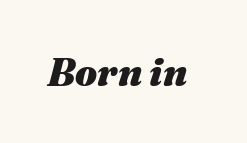
The image shows 39 px heavy type, italic (leaning right); set normal letter spacing, not underlined; medium stroke contrast and a medium x-height.
